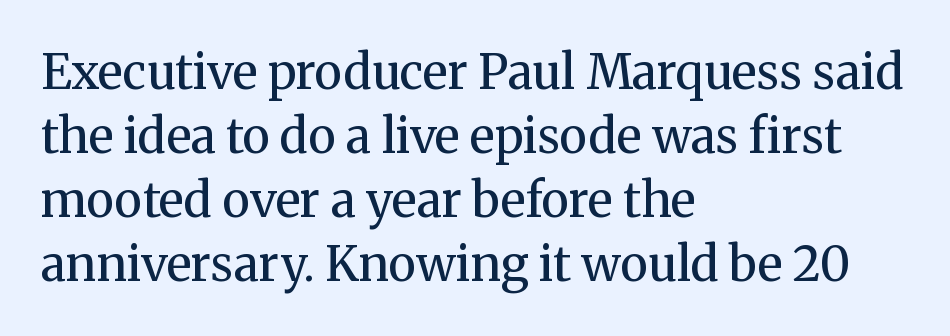
The compositor pushed each line to the left boundary. Examine the stroke ends and you'll spot serifs. Check the space under the baseline: it is left empty. This sample keeps an unexceptional amount of space between lines.
